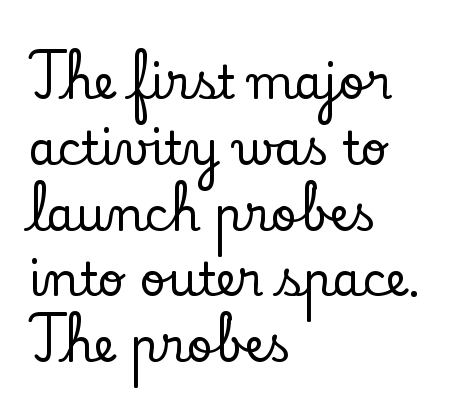
{"serif": "yes", "italic": "no", "width": "normal", "stroke_contrast": "low", "x_height": "small", "monospaced": "no", "underline": "no", "align": "left", "line_spacing": "normal", "line_spacing_ratio": 1.43, "letter_spacing": "normal", "letter_spacing_em": 0.0, "glyph_px": 46}
